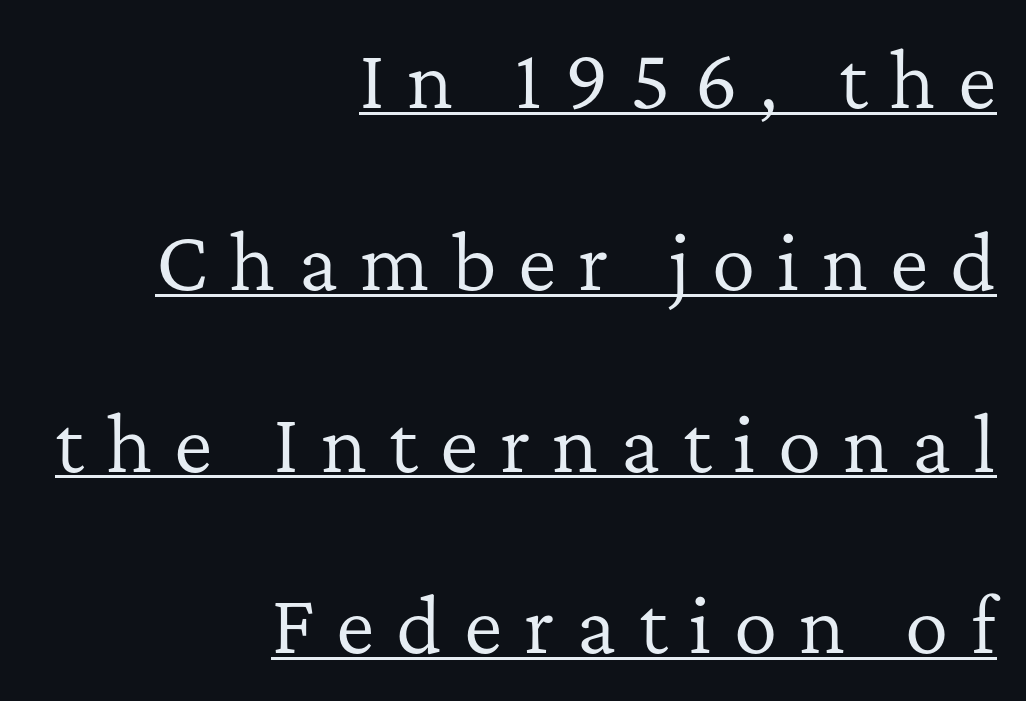
Q: Is the text bold? A: No.
Q: Is the text italic (slanted)? A: No, it is upright.
Q: Is the typeface a serif or a sans-serif typeface? A: Serif.
Q: Is the text underlined? A: Yes.
Q: How is the paragraph aligned? A: Right-aligned.
Q: Is the spacing between letters normal or unusually wide? A: Unusually wide.
Q: Is the spacing between lines tight, normal or loose? A: Loose.
Q: Width (condensed, normal, or wide)? A: Normal.
Q: Stroke contrast? A: Low.
Q: x-height? A: Medium.
Q: Monospaced? A: No.
